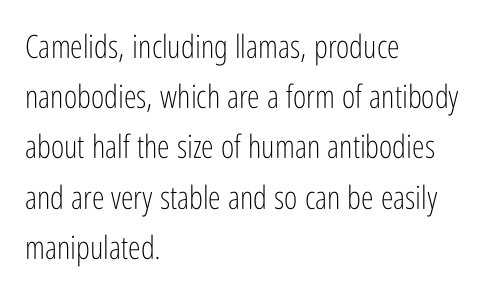
{"serif": "no", "italic": "no", "bold": "no", "weight": "light", "width": "condensed", "stroke_contrast": "low", "x_height": "medium", "monospaced": "no", "underline": "no", "align": "left", "line_spacing": "normal", "line_spacing_ratio": 1.57, "letter_spacing": "normal", "letter_spacing_em": 0.0, "glyph_px": 32}
